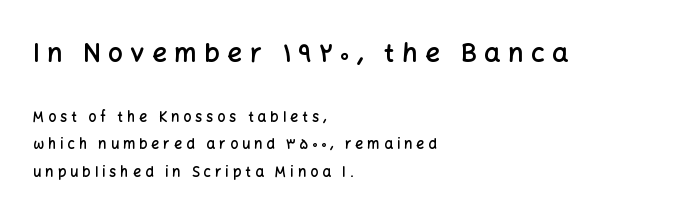
Block one is the big one; block two sits smaller underneath. This sample trades compactness for vertical openness between lines. Tall strokes in this sample are plumb rather than angled. Glance below the letters and you will spot only blank space.
